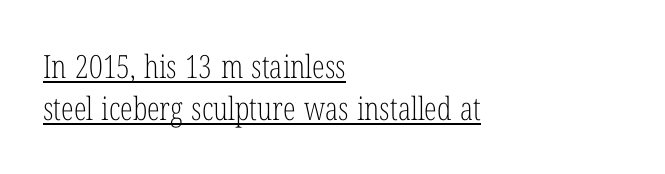
Q: Is the text bold? A: No.
Q: Is the text italic (slanted)? A: No, it is upright.
Q: Is the typeface a serif or a sans-serif typeface? A: Serif.
Q: Is the text underlined? A: Yes.
Q: How is the paragraph aligned? A: Left-aligned.
Q: Is the spacing between letters normal or unusually wide? A: Normal.
Q: Is the spacing between lines tight, normal or loose? A: Normal.
Q: Width (condensed, normal, or wide)? A: Condensed.
Q: Stroke contrast? A: Low.
Q: x-height? A: Medium.
Q: Monospaced? A: No.
